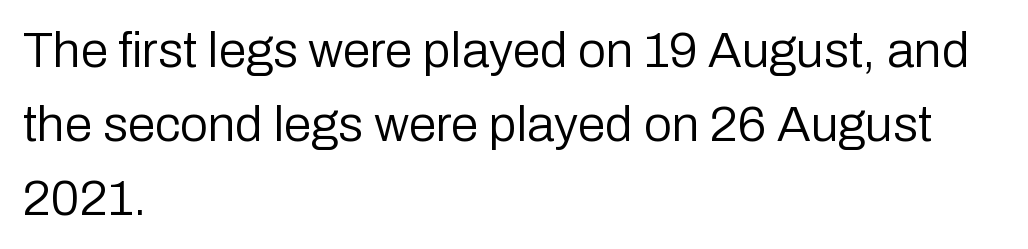
Q: Is the text bold? A: No.
Q: Is the text italic (slanted)? A: No, it is upright.
Q: Is the typeface a serif or a sans-serif typeface? A: Sans-serif.
Q: Is the text underlined? A: No.
Q: How is the paragraph aligned? A: Left-aligned.
Q: Is the spacing between letters normal or unusually wide? A: Normal.
Q: Is the spacing between lines tight, normal or loose? A: Normal.
Q: Width (condensed, normal, or wide)? A: Normal.
Q: Stroke contrast? A: Low.
Q: x-height? A: Medium.
Q: Monospaced? A: No.
